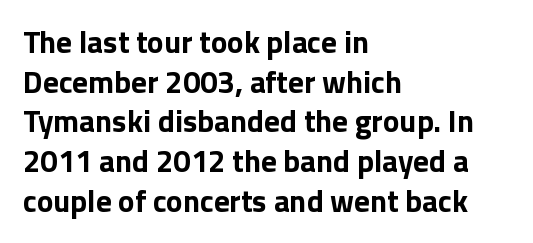
{"serif": "no", "italic": "no", "bold": "yes", "weight": "bold", "width": "normal", "stroke_contrast": "low", "x_height": "medium", "monospaced": "no", "underline": "no", "align": "left", "line_spacing": "normal", "line_spacing_ratio": 1.28, "letter_spacing": "normal", "letter_spacing_em": 0.0, "glyph_px": 31}
